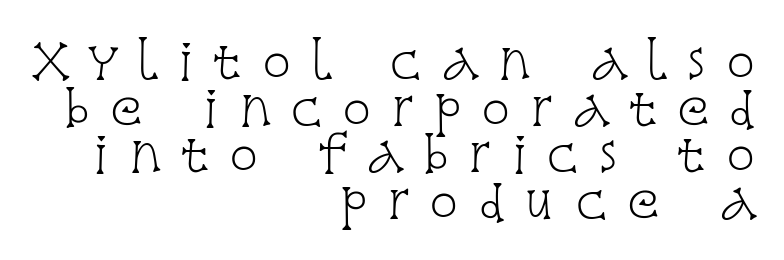
{"serif": "yes", "italic": "no", "bold": "no", "weight": "light", "width": "condensed", "stroke_contrast": "low", "x_height": "large", "monospaced": "no", "underline": "no", "align": "right", "line_spacing": "tight", "line_spacing_ratio": 0.97, "letter_spacing": "wide", "letter_spacing_em": 0.41, "glyph_px": 48}
